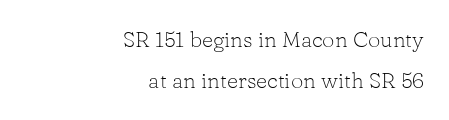
Q: Is the text bold? A: No.
Q: Is the text italic (slanted)? A: No, it is upright.
Q: Is the text underlined? A: No.
Q: How is the paragraph aligned? A: Right-aligned.
Q: Is the spacing between letters normal or unusually wide? A: Normal.
